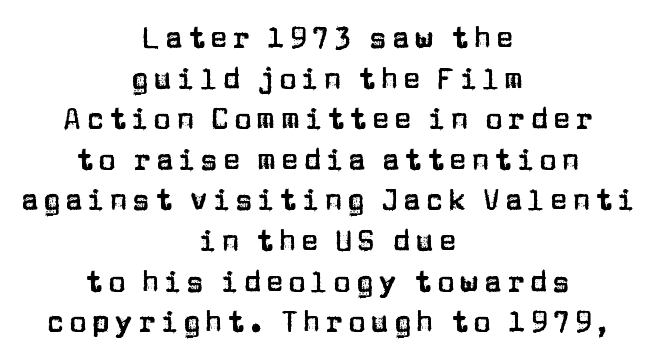
A normal amount of white space separates one row of letters from the next. These lines were composed using upright roman letters. Line starts and ends both wander, symmetrically. To sum up the face: it is a sans, with no serifs.
